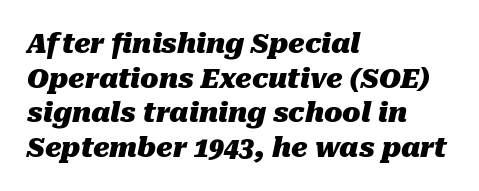
Emphasis by weight is at full strength: bold. Alignment: flush left. Slanted lettering throughout. The tracking reads as untouched default to a designer's eye. Just letters on the line, the space beneath them empty.
